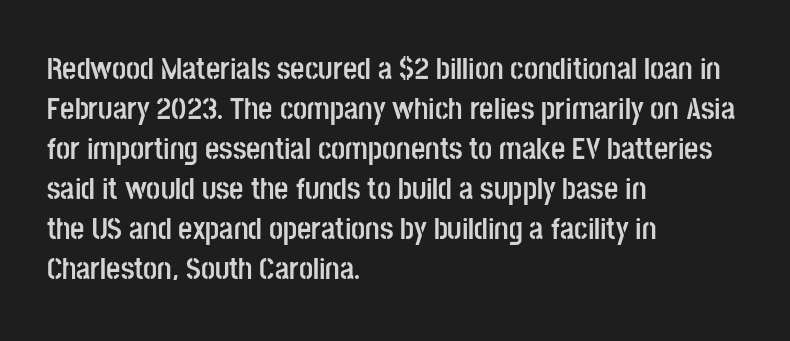
Q: Is the text bold? A: Yes.
Q: Is the text italic (slanted)? A: No, it is upright.
Q: Is the typeface a serif or a sans-serif typeface? A: Sans-serif.
Q: Is the text underlined? A: No.
Q: How is the paragraph aligned? A: Left-aligned.
Q: Is the spacing between letters normal or unusually wide? A: Normal.
Q: Is the spacing between lines tight, normal or loose? A: Normal.
Q: Width (condensed, normal, or wide)? A: Condensed.
Q: Stroke contrast? A: Low.
Q: x-height? A: Large.
Q: Monospaced? A: No.
